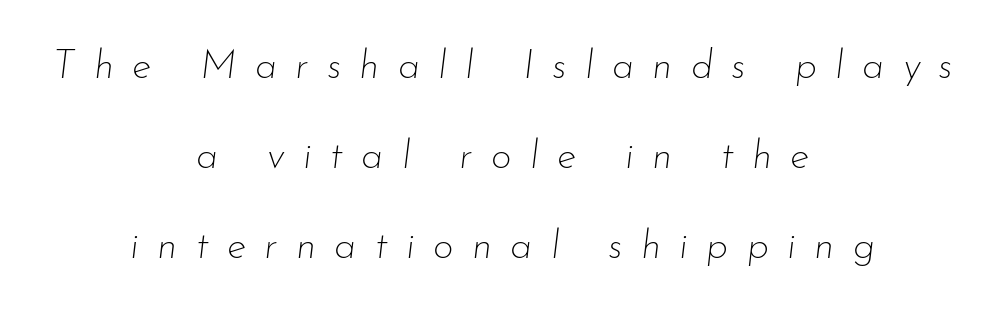
{"italic": "yes", "lean": "right", "slant_degrees": 7, "bold": "no", "weight": "thin", "width": "normal", "stroke_contrast": "low", "x_height": "small", "monospaced": "no", "underline": "no", "align": "center", "line_spacing": "loose", "line_spacing_ratio": 2.25, "letter_spacing": "wide", "letter_spacing_em": 0.46, "glyph_px": 40}
